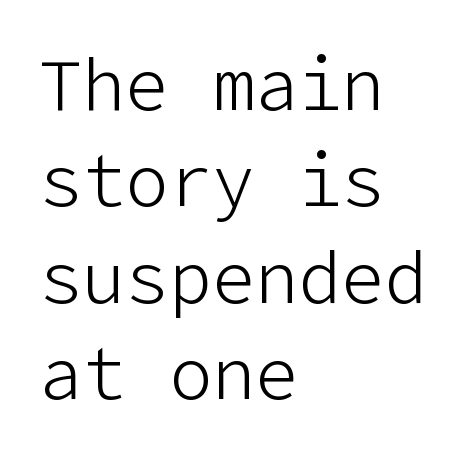
Q: Is the text bold? A: No.
Q: Is the text italic (slanted)? A: No, it is upright.
Q: Is the typeface a serif or a sans-serif typeface? A: Sans-serif.
Q: Is the text underlined? A: No.
Q: How is the paragraph aligned? A: Left-aligned.
Q: Is the spacing between letters normal or unusually wide? A: Normal.
Q: Is the spacing between lines tight, normal or loose? A: Normal.
Q: Width (condensed, normal, or wide)? A: Normal.
Q: Stroke contrast? A: Low.
Q: x-height? A: Medium.
